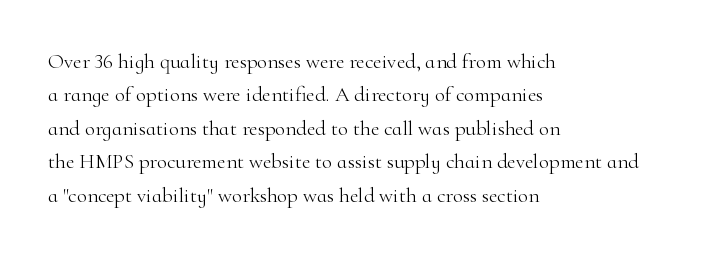
{"italic": "no", "bold": "no", "underline": "no", "align": "left", "line_spacing": "normal", "line_spacing_ratio": 1.59, "letter_spacing": "normal", "letter_spacing_em": 0.0, "glyph_px": 21}
